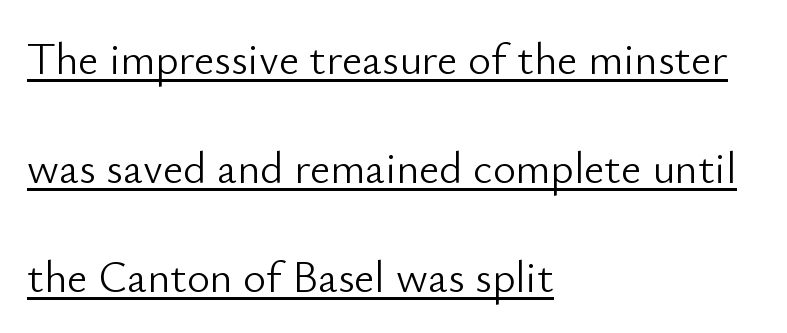
A typesetter would call this zero additional tracking. Nothing sits at the stroke ends, so this counts as sans-serif. Does the copy run flush right? No — it runs flush left. The font is comparable to plain body text, perhaps lighter. A great deal of white space separates one row of letters from the next.
